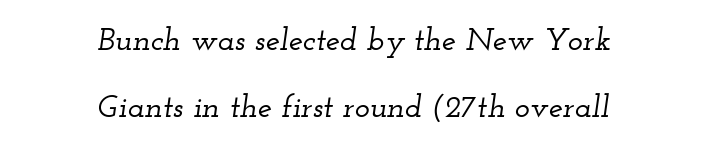
The string is rendered with underlining switched off. Proportional: the letters do not fall into vertical columns. Glyph-to-glyph distance matches everyday printed text. There's an unmistakable incline to the writing here. Where is the straight margin? There isn't one; the lines are centered. I'd call this a serif setting — the letters wear small feet.
